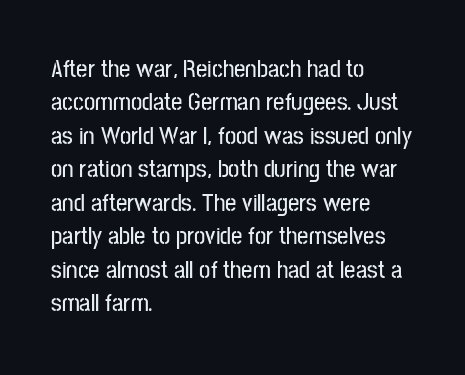
{"italic": "no", "underline": "no", "align": "left", "line_spacing": "normal", "line_spacing_ratio": 1.34, "letter_spacing": "normal", "letter_spacing_em": 0.0, "glyph_px": 25}
